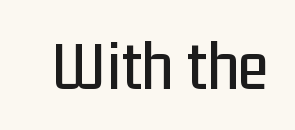
The image shows 71 px condensed sans-serif type, upright; set normal letter spacing, not underlined; low stroke contrast and a medium x-height.
